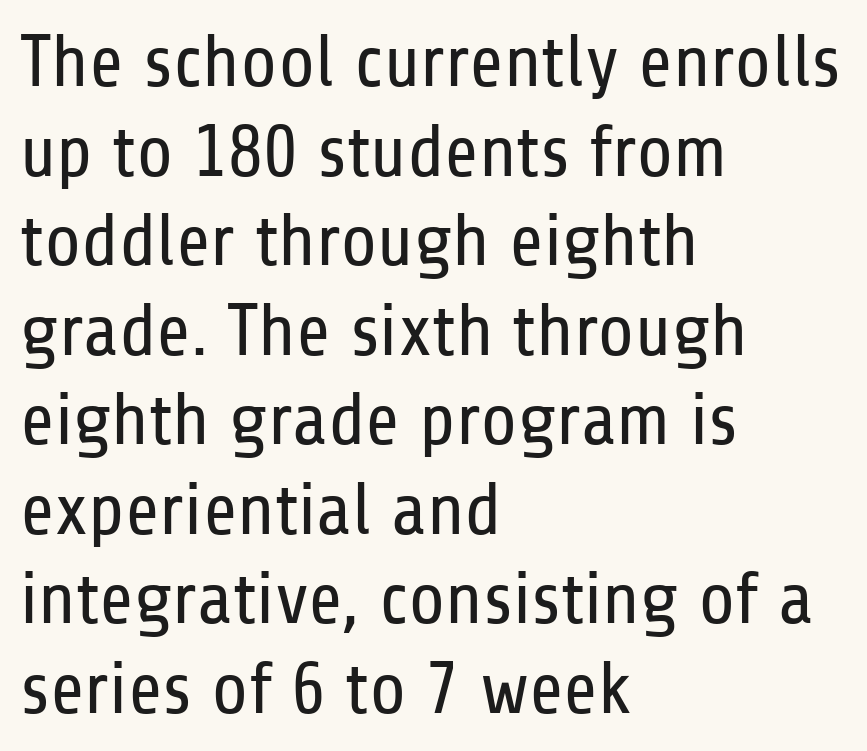
Q: Is the text bold? A: No.
Q: Is the text italic (slanted)? A: No, it is upright.
Q: Is the typeface a serif or a sans-serif typeface? A: Sans-serif.
Q: Is the text underlined? A: No.
Q: How is the paragraph aligned? A: Left-aligned.
Q: Is the spacing between letters normal or unusually wide? A: Normal.
Q: Width (condensed, normal, or wide)? A: Condensed.
Q: Stroke contrast? A: Low.
Q: x-height? A: Medium.
Q: Monospaced? A: No.
